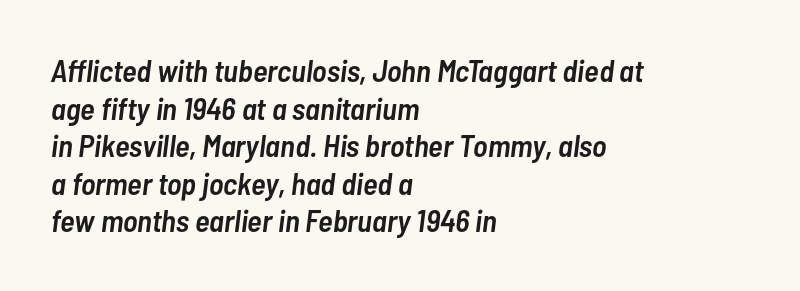
The image shows 31 px semibold, condensed type, italic (leaning right); set left-aligned, line spacing 1.21x, normal letter spacing, not underlined; low stroke contrast and a medium x-height.
